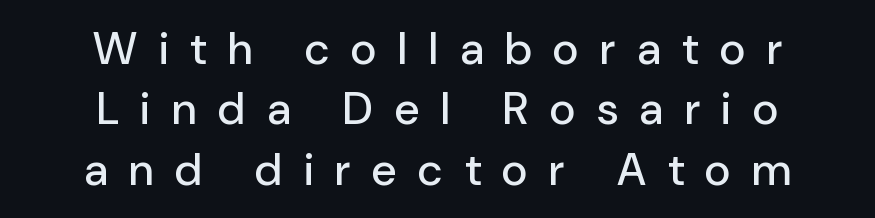
Q: Is the text italic (slanted)? A: No, it is upright.
Q: Is the typeface a serif or a sans-serif typeface? A: Sans-serif.
Q: Is the text underlined? A: No.
Q: How is the paragraph aligned? A: Centered.
Q: Is the spacing between letters normal or unusually wide? A: Unusually wide.
Q: Is the spacing between lines tight, normal or loose? A: Normal.
Q: Width (condensed, normal, or wide)? A: Normal.
Q: Stroke contrast? A: Low.
Q: x-height? A: Medium.
Q: Monospaced? A: No.
